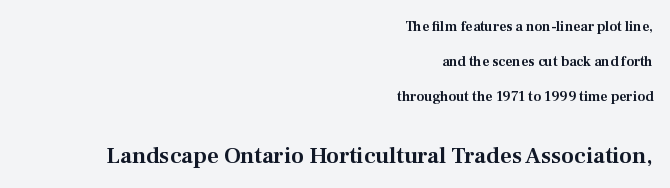
{"italic": "no", "underline": "no", "align": "right", "line_spacing": "loose", "line_spacing_ratio": 2.49, "letter_spacing": "normal", "letter_spacing_em": 0.0, "larger_block": "second", "size_ratio": 1.64, "glyph_px": 23}
